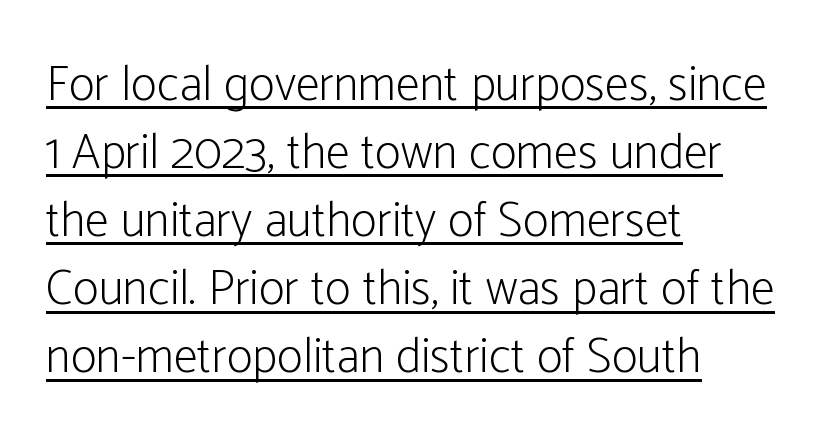
The block of text has a typical density, with ordinary space between rows. The characters are drawn with everyday or finer stroke widths. Descenders here cross a horizontal rule under the line. The text was rendered using a sans face with plain stroke endings. Every character sits straight up, as roman type does.
